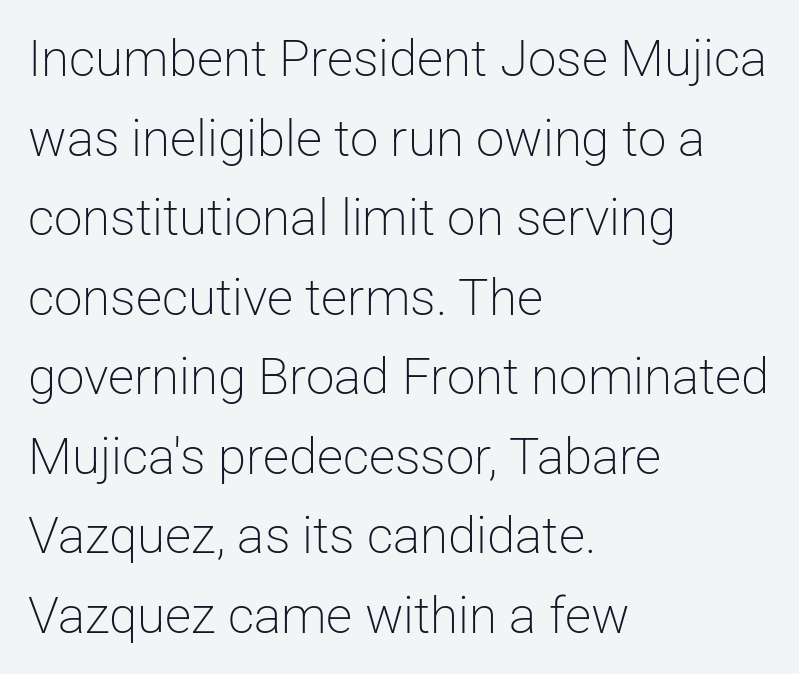
The image shows 51 px light sans-serif type, upright; set left-aligned, normal line spacing (1.56x), normal letter spacing, not underlined; low stroke contrast and a medium x-height.
